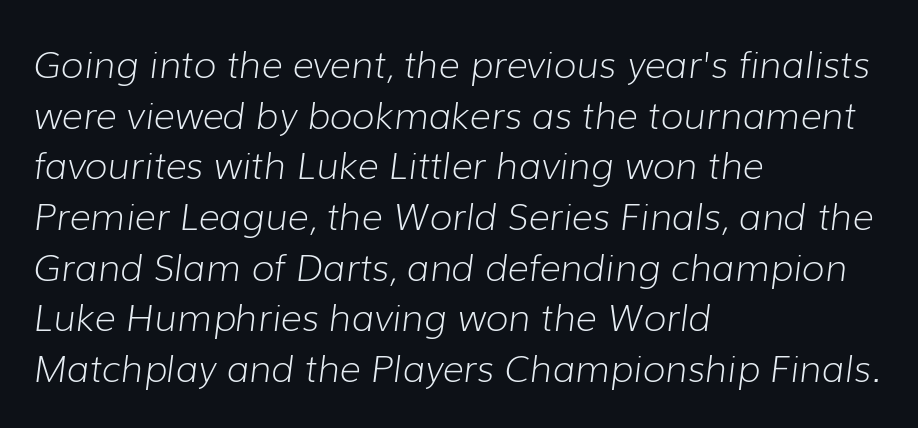
Summary of weight: not heavy and not bold. The compositor pushed each line to the left boundary. Anything drawn beneath the words? Only blank space. Nobody touched the tracking dial on this one. An italicized treatment has been applied to the whole sample. Proportional: the letters do not fall into vertical columns.
